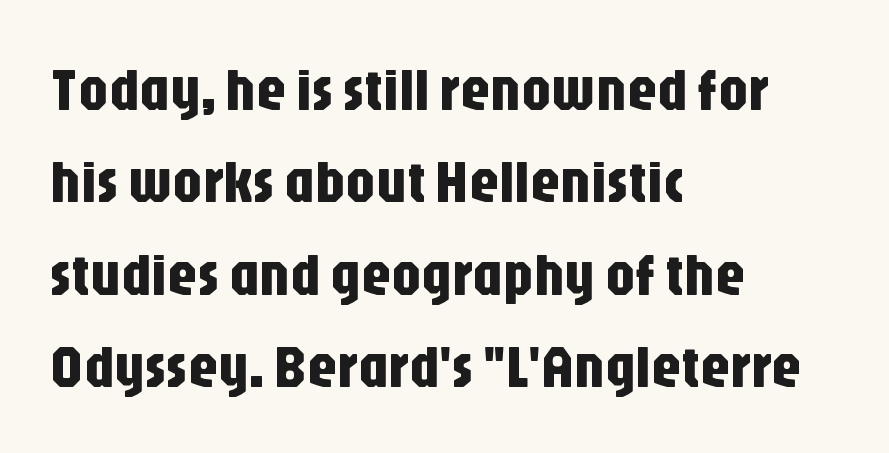
{"serif": "no", "italic": "no", "width": "condensed", "stroke_contrast": "low", "x_height": "large", "monospaced": "no", "underline": "no", "align": "left", "line_spacing": "normal", "line_spacing_ratio": 1.54, "letter_spacing": "normal", "letter_spacing_em": 0.0, "glyph_px": 60}
